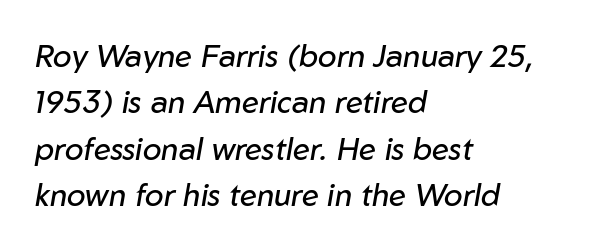
Q: Is the text bold? A: No.
Q: Is the text italic (slanted)? A: Yes, it leans right by about 10 degrees.
Q: Is the text underlined? A: No.
Q: How is the paragraph aligned? A: Left-aligned.
Q: Is the spacing between letters normal or unusually wide? A: Normal.
Q: Is the spacing between lines tight, normal or loose? A: Normal.
Q: Width (condensed, normal, or wide)? A: Normal.
Q: Stroke contrast? A: Low.
Q: x-height? A: Medium.
Q: Monospaced? A: No.
